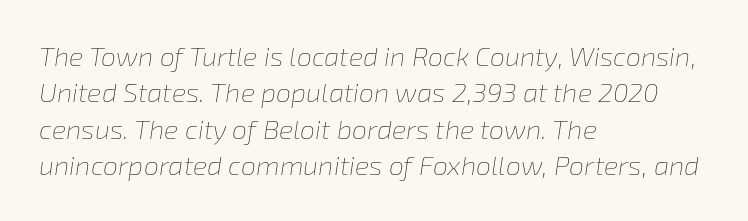
Q: Is the text bold? A: No.
Q: Is the text italic (slanted)? A: Yes, it leans right by about 8 degrees.
Q: Is the text underlined? A: No.
Q: How is the paragraph aligned? A: Left-aligned.
Q: Is the spacing between letters normal or unusually wide? A: Normal.
Q: Is the spacing between lines tight, normal or loose? A: Normal.
